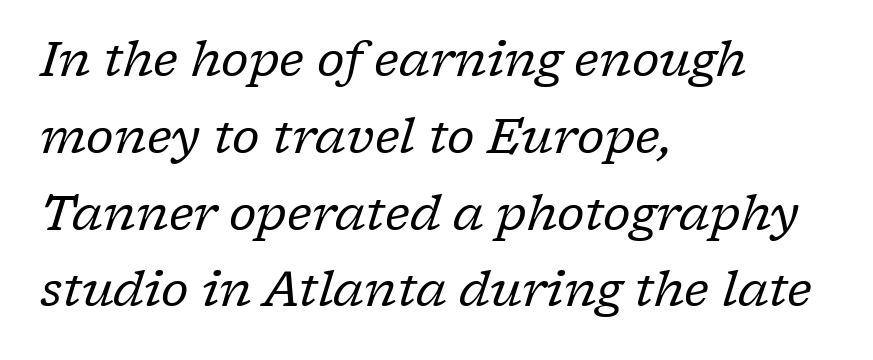
Q: Is the text bold? A: No.
Q: Is the text italic (slanted)? A: Yes, it leans right by about 17 degrees.
Q: Is the typeface a serif or a sans-serif typeface? A: Serif.
Q: Is the text underlined? A: No.
Q: How is the paragraph aligned? A: Left-aligned.
Q: Is the spacing between letters normal or unusually wide? A: Normal.
Q: Is the spacing between lines tight, normal or loose? A: Normal.
Q: Width (condensed, normal, or wide)? A: Normal.
Q: Stroke contrast? A: Low.
Q: x-height? A: Medium.
Q: Monospaced? A: No.
